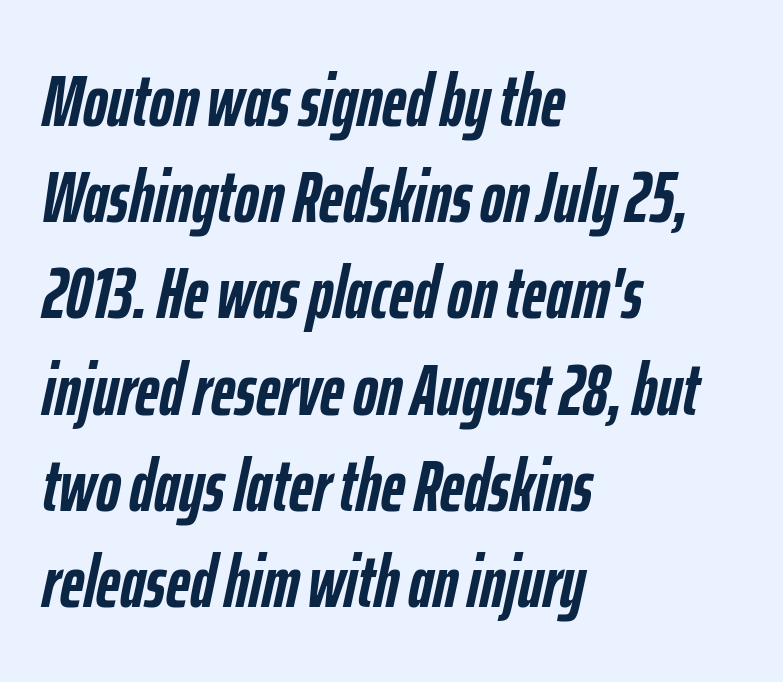
The image shows 74 px semibold, condensed type, italic (leaning right); set left-aligned, normal line spacing (1.3x), normal letter spacing, not underlined; low stroke contrast and a medium x-height.
